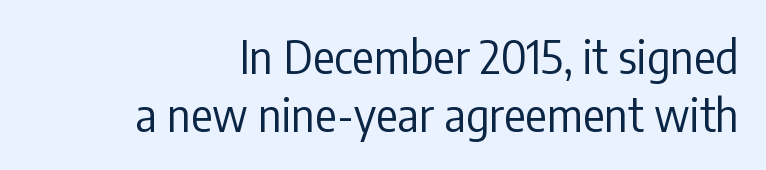
{"serif": "no", "italic": "no", "bold": "no", "weight": "regular", "width": "condensed", "stroke_contrast": "low", "x_height": "medium", "monospaced": "no", "underline": "no", "align": "right", "line_spacing": "normal", "line_spacing_ratio": 1.29, "letter_spacing": "normal", "letter_spacing_em": 0.0, "glyph_px": 45}
